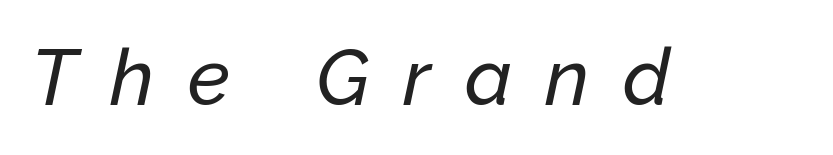
{"italic": "yes", "lean": "right", "slant_degrees": 12, "width": "normal", "stroke_contrast": "low", "x_height": "medium", "monospaced": "no", "underline": "no", "letter_spacing": "wide", "letter_spacing_em": 0.43, "glyph_px": 78}
